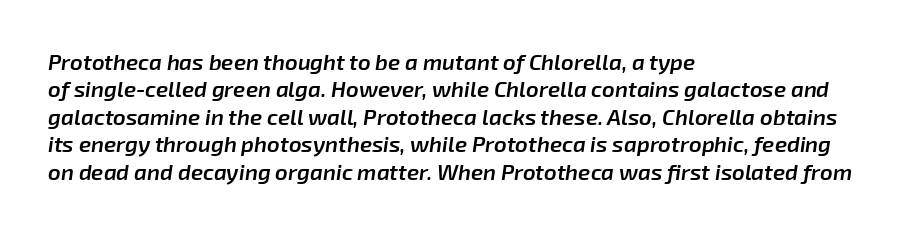
Q: Is the text bold? A: Semi-bold.
Q: Is the text italic (slanted)? A: Yes, it leans right by about 8 degrees.
Q: Is the text underlined? A: No.
Q: How is the paragraph aligned? A: Left-aligned.
Q: Is the spacing between letters normal or unusually wide? A: Normal.
Q: Is the spacing between lines tight, normal or loose? A: Normal.
